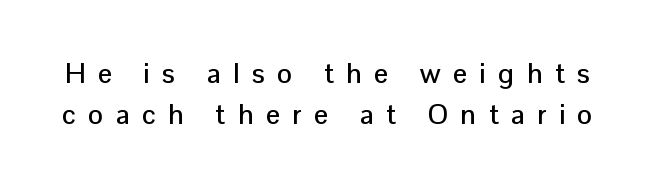
The image shows 28 px sans-serif type, upright; set normal line spacing (1.47x), unusually wide letter spacing (+0.45 em), not underlined; low stroke contrast and a medium x-height.
